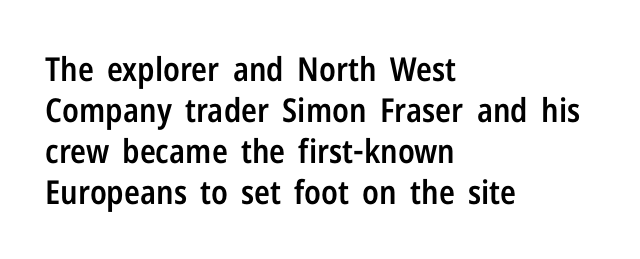
The image shows 33 px semibold, condensed sans-serif type, upright; set left-aligned, line spacing 1.24x, normal letter spacing, not underlined; low stroke contrast and a medium x-height.
